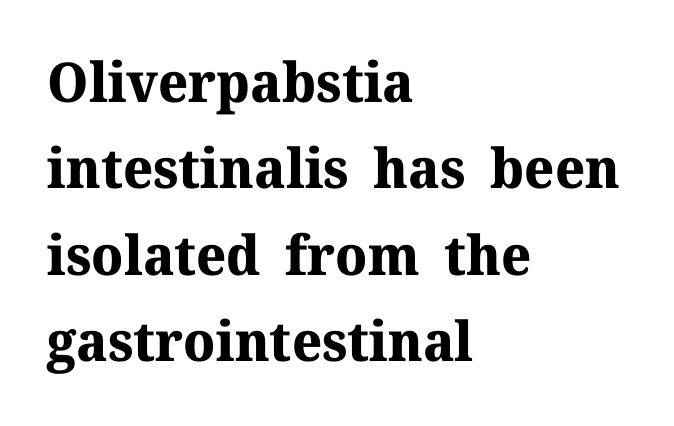
The image shows 55 px bold serif type, upright; set left-aligned, normal line spacing (1.57x), normal letter spacing, not underlined; medium stroke contrast and a medium x-height.
